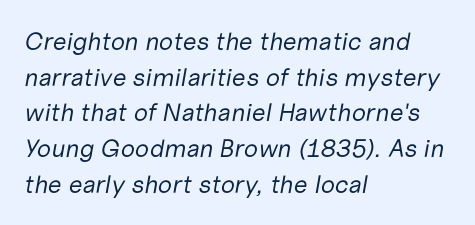
{"italic": "yes", "lean": "right", "slant_degrees": 10, "bold": "no", "underline": "no", "align": "left", "line_spacing": "normal", "line_spacing_ratio": 1.43, "letter_spacing": "normal", "letter_spacing_em": 0.0, "glyph_px": 25}
